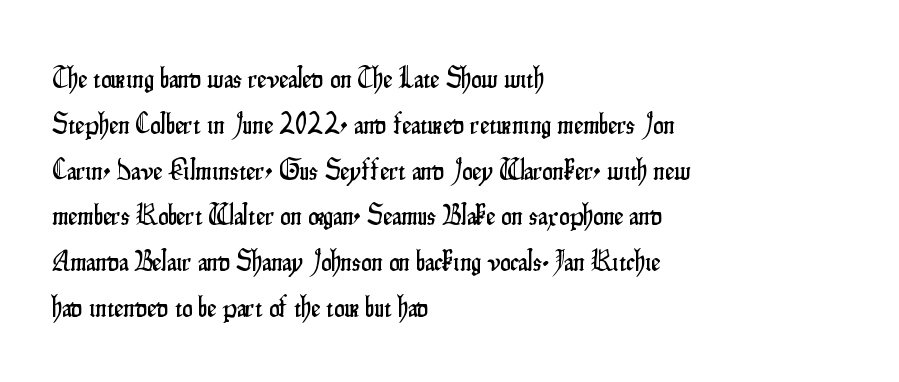
The space beneath each line is pristine and unruled. The rows are spaced the way most documents space them. Are there feet on the stems? There aren't — it's a sans. Proportional: the letters do not fall into vertical columns.
